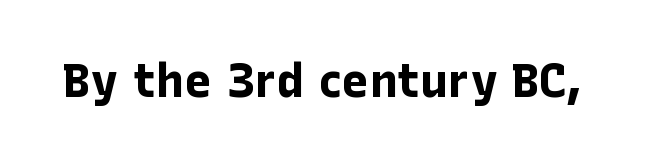
Q: Is the text bold? A: Yes.
Q: Is the text italic (slanted)? A: No, it is upright.
Q: Is the typeface a serif or a sans-serif typeface? A: Sans-serif.
Q: Is the text underlined? A: No.
Q: Is the spacing between letters normal or unusually wide? A: Normal.
Q: Width (condensed, normal, or wide)? A: Normal.
Q: Stroke contrast? A: Low.
Q: x-height? A: Medium.
Q: Monospaced? A: No.
